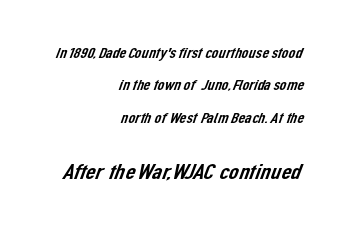
The image shows 22 px text type; set right-aligned, loose line spacing (2.16x), normal letter spacing, not underlined; the second (bottom) block is 1.47x larger.
